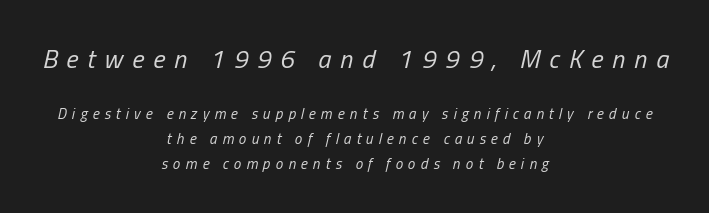
Any mark beneath the type? The region is blank. Heft: none added — not bold. Alignment: centered. Display-style spreading of the glyphs; the letterfit is very open. This is oblique type, the kind used for emphasis or titles. The designer left line spacing at the default.
